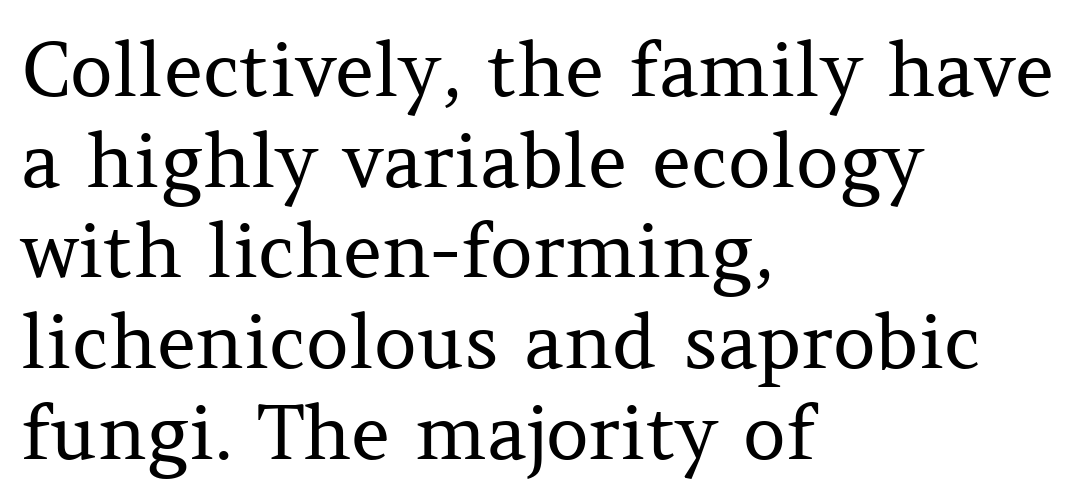
{"serif": "yes", "italic": "no", "bold": "no", "weight": "regular", "width": "normal", "stroke_contrast": "medium", "x_height": "medium", "monospaced": "no", "underline": "no", "align": "left", "line_spacing_ratio": 1.21, "letter_spacing": "normal", "letter_spacing_em": 0.0, "glyph_px": 75}
